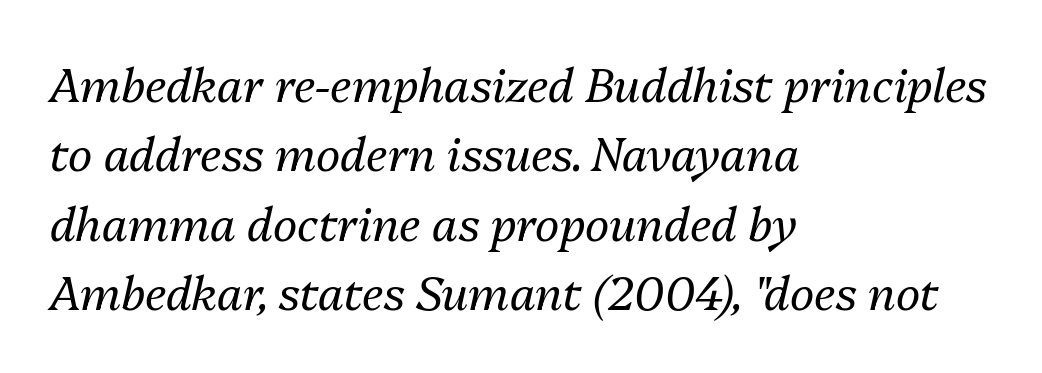
Q: Is the text bold? A: No.
Q: Is the text italic (slanted)? A: Yes, it leans right by about 13 degrees.
Q: Is the text underlined? A: No.
Q: How is the paragraph aligned? A: Left-aligned.
Q: Is the spacing between letters normal or unusually wide? A: Normal.
Q: Is the spacing between lines tight, normal or loose? A: Normal.
Q: Width (condensed, normal, or wide)? A: Normal.
Q: Stroke contrast? A: Medium.
Q: x-height? A: Medium.
Q: Monospaced? A: No.
